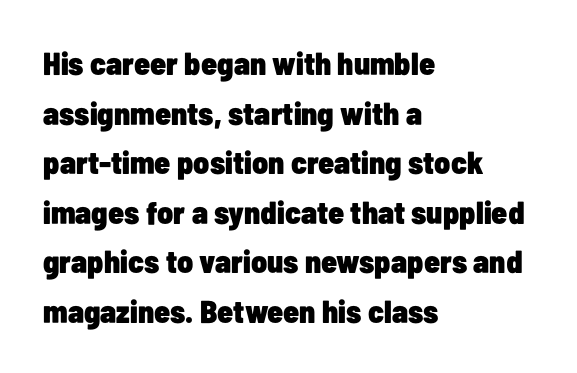
The image shows 32 px heavy, condensed sans-serif type, upright; set left-aligned, normal line spacing (1.55x), normal letter spacing, not underlined; low stroke contrast and a medium x-height.
